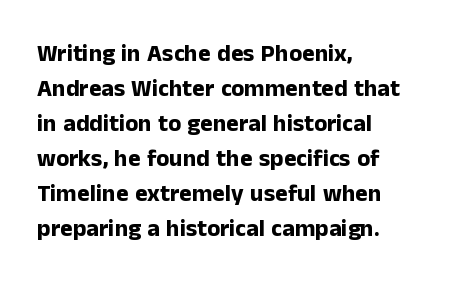
The image shows 24 px bold type, upright; set left-aligned, normal line spacing (1.46x), normal letter spacing, not underlined.
